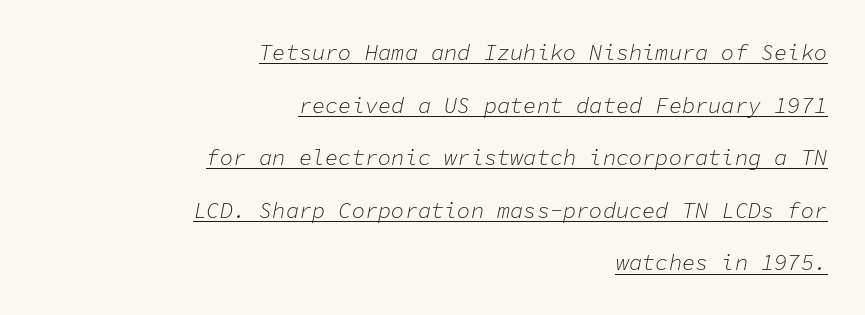
The image shows 22 px text type, italic (leaning right); set right-aligned, loose line spacing (2.39x), normal letter spacing, underlined.
